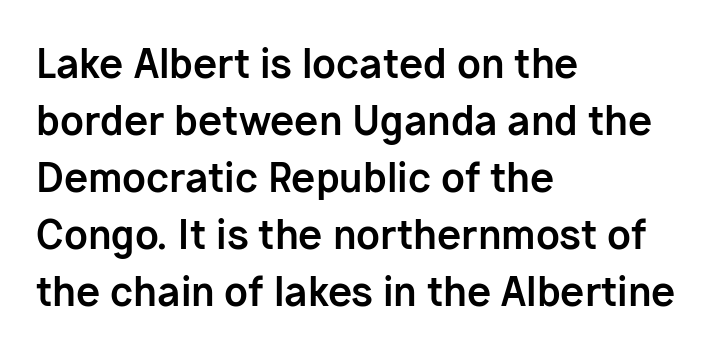
Q: Is the text bold? A: Yes.
Q: Is the text italic (slanted)? A: No, it is upright.
Q: Is the typeface a serif or a sans-serif typeface? A: Sans-serif.
Q: Is the text underlined? A: No.
Q: How is the paragraph aligned? A: Left-aligned.
Q: Is the spacing between letters normal or unusually wide? A: Normal.
Q: Is the spacing between lines tight, normal or loose? A: Normal.
Q: Width (condensed, normal, or wide)? A: Normal.
Q: Stroke contrast? A: Low.
Q: x-height? A: Medium.
Q: Monospaced? A: No.
